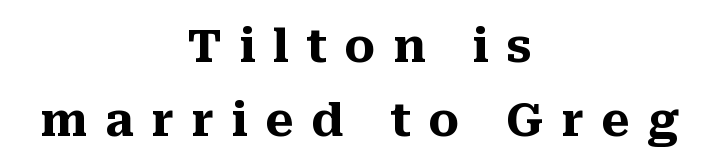
The image shows 46 px heavy serif type, upright; set centered, normal line spacing (1.6x), unusually wide letter spacing (+0.38 em), not underlined; medium stroke contrast and a medium x-height.
